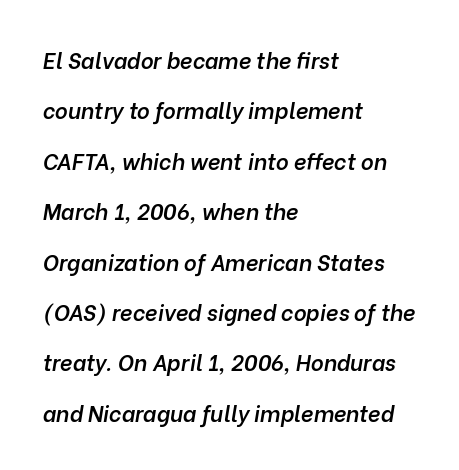
The image shows 22 px text type, italic (leaning right); set left-aligned, loose line spacing (2.29x), normal letter spacing, not underlined.
